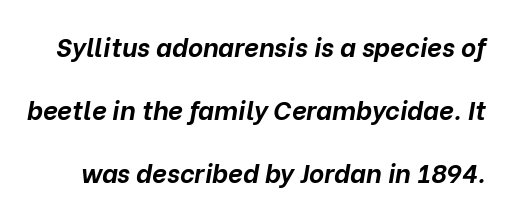
The image shows 26 px bold type, italic (leaning right); set loose line spacing (2.42x), normal letter spacing, not underlined.
